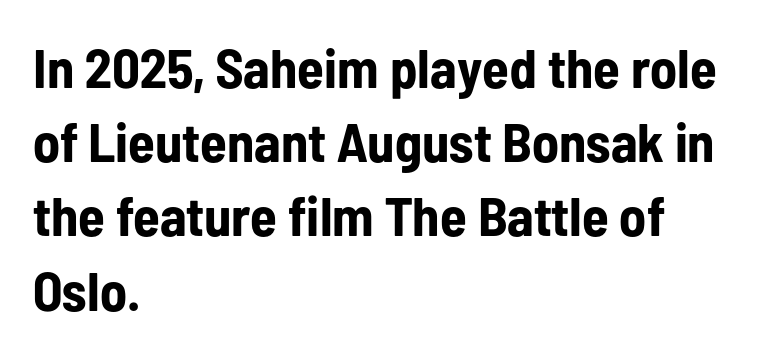
{"serif": "no", "italic": "no", "bold": "yes", "weight": "bold", "width": "condensed", "stroke_contrast": "low", "x_height": "medium", "monospaced": "no", "underline": "no", "align": "left", "line_spacing": "normal", "line_spacing_ratio": 1.35, "letter_spacing": "normal", "letter_spacing_em": 0.0, "glyph_px": 55}
